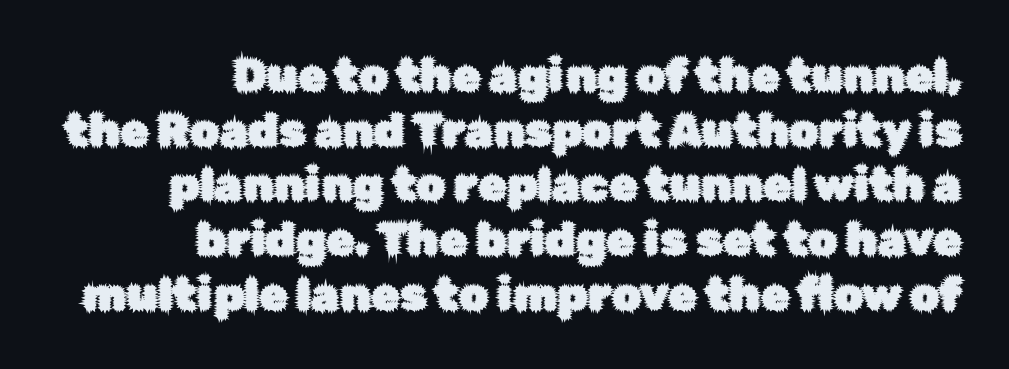
{"serif": "no", "italic": "no", "width": "normal", "stroke_contrast": "low", "x_height": "medium", "monospaced": "no", "underline": "no", "align": "right", "line_spacing_ratio": 1.19, "letter_spacing": "normal", "letter_spacing_em": 0.0, "glyph_px": 46}
